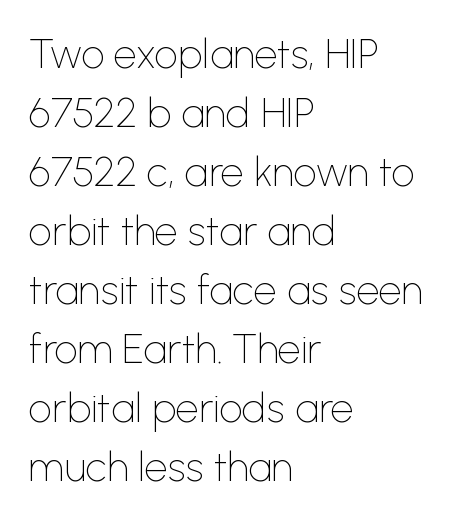
{"serif": "no", "italic": "no", "bold": "no", "weight": "thin", "width": "normal", "stroke_contrast": "low", "x_height": "medium", "monospaced": "no", "underline": "no", "align": "left", "line_spacing": "normal", "line_spacing_ratio": 1.44, "letter_spacing": "normal", "letter_spacing_em": 0.0, "glyph_px": 41}
